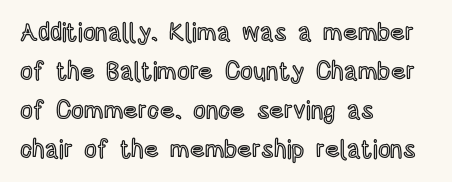
{"italic": "no", "underline": "no", "align": "left", "line_spacing": "normal", "line_spacing_ratio": 1.56, "letter_spacing": "normal", "letter_spacing_em": 0.0, "glyph_px": 25}
